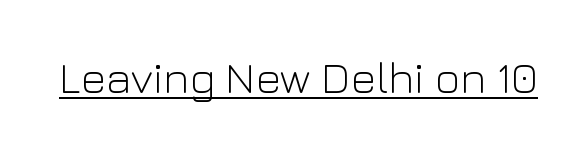
{"serif": "no", "italic": "no", "bold": "no", "weight": "light", "width": "normal", "stroke_contrast": "low", "x_height": "medium", "monospaced": "no", "underline": "yes", "letter_spacing": "normal", "letter_spacing_em": 0.0, "glyph_px": 44}
